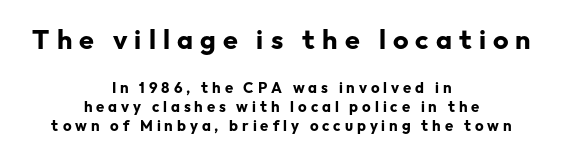
{"italic": "no", "bold": "yes", "underline": "no", "align": "center", "line_spacing": "normal", "line_spacing_ratio": 1.27, "letter_spacing": "wide", "letter_spacing_em": 0.26, "larger_block": "first", "size_ratio": 1.8, "glyph_px": 27}
